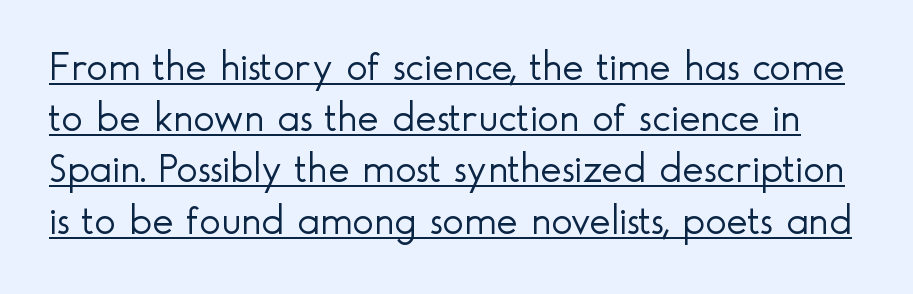
Serif or sans? Sans — the stroke terminals are bare. Here the glyphs are tracked normally, forming tight word shapes. Glance below the letters and you will spot a drawn line. This sample keeps an unexceptional amount of space between lines. This sample has the flowing, uneven cadence of proportional lettering. Does the lettering tilt? It doesn't — this is upright.
